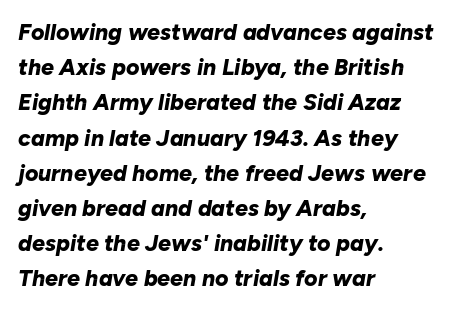
Q: Is the text bold? A: Yes.
Q: Is the text italic (slanted)? A: Yes, it leans right by about 10 degrees.
Q: Is the text underlined? A: No.
Q: How is the paragraph aligned? A: Left-aligned.
Q: Is the spacing between letters normal or unusually wide? A: Normal.
Q: Is the spacing between lines tight, normal or loose? A: Normal.
